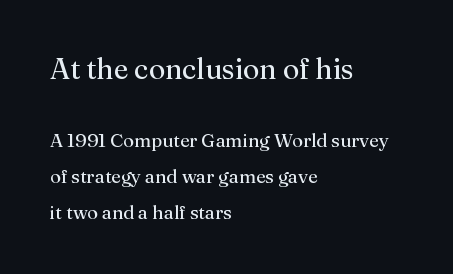
Q: Is the text bold? A: No.
Q: Is the text italic (slanted)? A: No, it is upright.
Q: Is the typeface a serif or a sans-serif typeface? A: Serif.
Q: Is the text underlined? A: No.
Q: How is the paragraph aligned? A: Left-aligned.
Q: Is the spacing between letters normal or unusually wide? A: Normal.
Q: Which block of text is set in a larger size, the first (top) or the second (bottom)? A: The first (top) one.
Q: Width (condensed, normal, or wide)? A: Normal.
Q: Stroke contrast? A: Medium.
Q: x-height? A: Medium.
Q: Monospaced? A: No.
